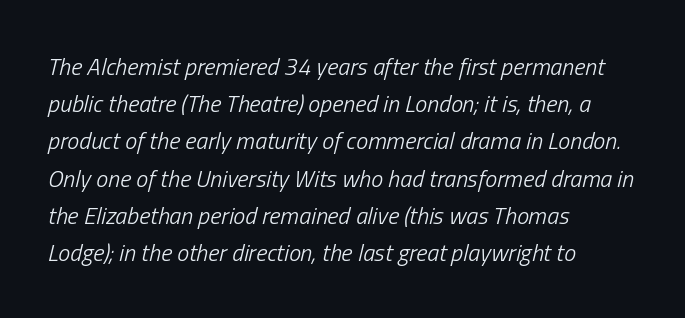
The image shows 24 px text type, italic (leaning right); set left-aligned, normal line spacing (1.55x), normal letter spacing, not underlined.
